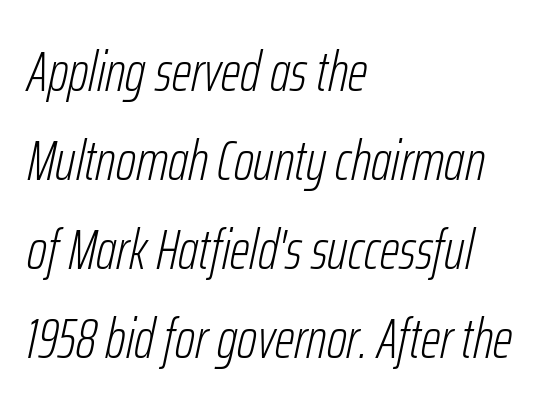
Q: Is the text bold? A: No.
Q: Is the text italic (slanted)? A: Yes, it leans right by about 12 degrees.
Q: Is the text underlined? A: No.
Q: How is the paragraph aligned? A: Left-aligned.
Q: Is the spacing between letters normal or unusually wide? A: Normal.
Q: Is the spacing between lines tight, normal or loose? A: Normal.
Q: Width (condensed, normal, or wide)? A: Condensed.
Q: Stroke contrast? A: Low.
Q: x-height? A: Medium.
Q: Monospaced? A: No.
